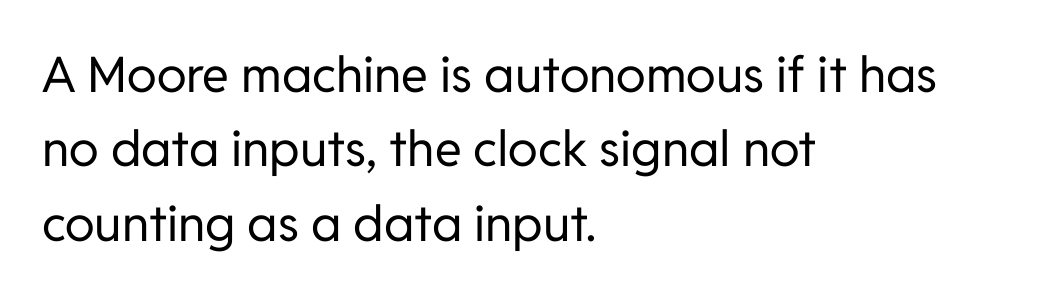
Q: Is the text bold? A: No.
Q: Is the text italic (slanted)? A: No, it is upright.
Q: Is the typeface a serif or a sans-serif typeface? A: Sans-serif.
Q: Is the text underlined? A: No.
Q: How is the paragraph aligned? A: Left-aligned.
Q: Is the spacing between letters normal or unusually wide? A: Normal.
Q: Is the spacing between lines tight, normal or loose? A: Normal.
Q: Width (condensed, normal, or wide)? A: Normal.
Q: Stroke contrast? A: Low.
Q: x-height? A: Medium.
Q: Monospaced? A: No.
